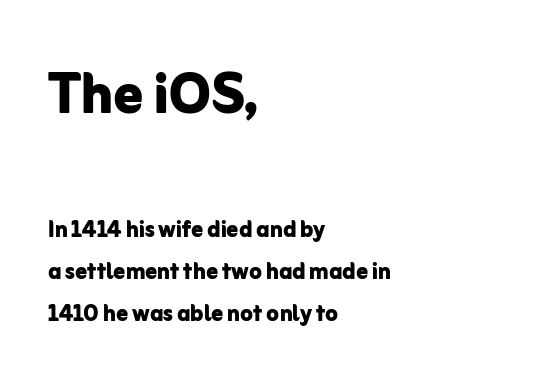
The image shows 72 px bold sans-serif type, upright; set left-aligned, normal line spacing (1.45x), normal letter spacing, not underlined; the first (top) block is 2.48x larger; low stroke contrast and a medium x-height.
